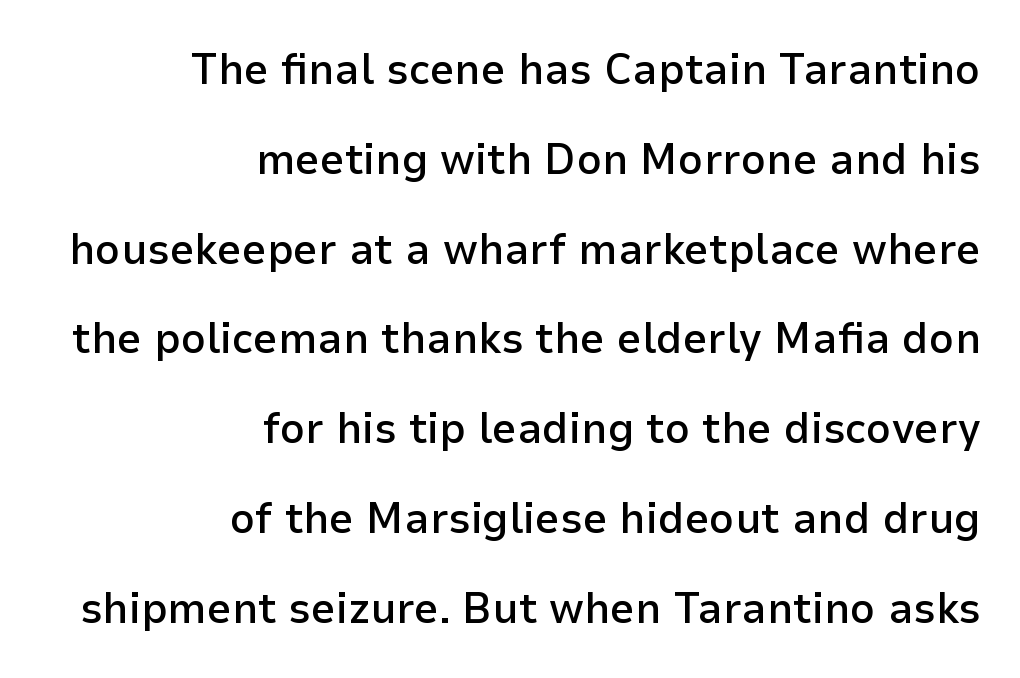
The characters display no serif detailing; their extremities are plain. The typography opts for an upright posture over an oblique one. These lines are rendered in a variable-pitch font. The letters are semibold — heavier than regular but short of a full bold. Glyph-to-glyph distance matches everyday printed text.
